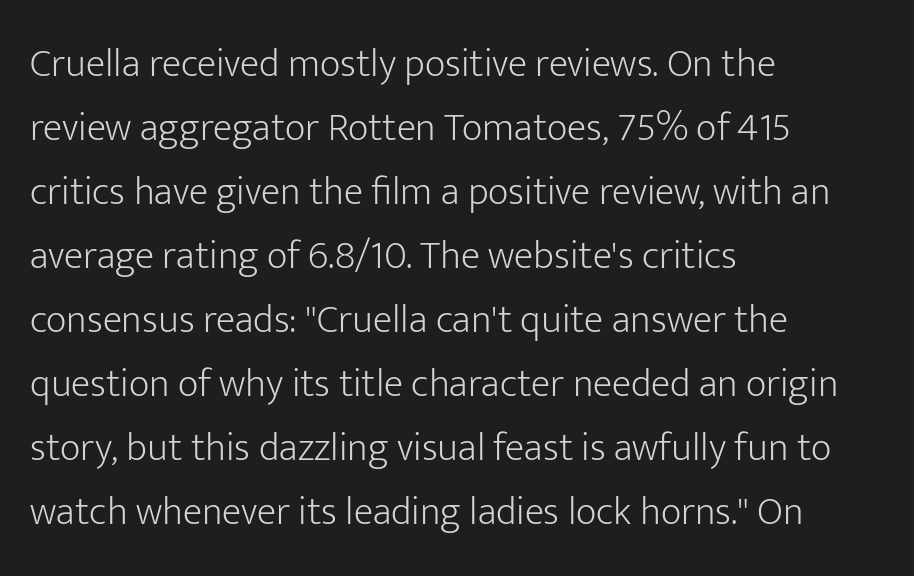
{"serif": "no", "italic": "no", "bold": "no", "weight": "light", "width": "normal", "stroke_contrast": "low", "x_height": "medium", "monospaced": "no", "underline": "no", "align": "left", "line_spacing": "normal", "line_spacing_ratio": 1.6, "letter_spacing": "normal", "letter_spacing_em": 0.0, "glyph_px": 40}
